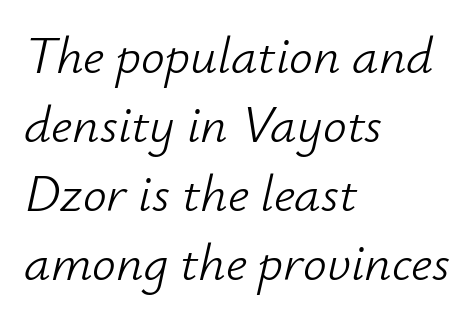
The image shows 53 px light type, italic (leaning right); set left-aligned, normal line spacing (1.3x), normal letter spacing, not underlined; low stroke contrast and a small x-height.
